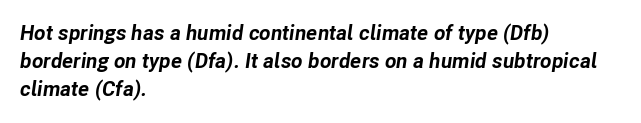
The image shows 21 px bold type, italic (leaning right); set left-aligned, normal line spacing (1.34x), normal letter spacing, not underlined.
